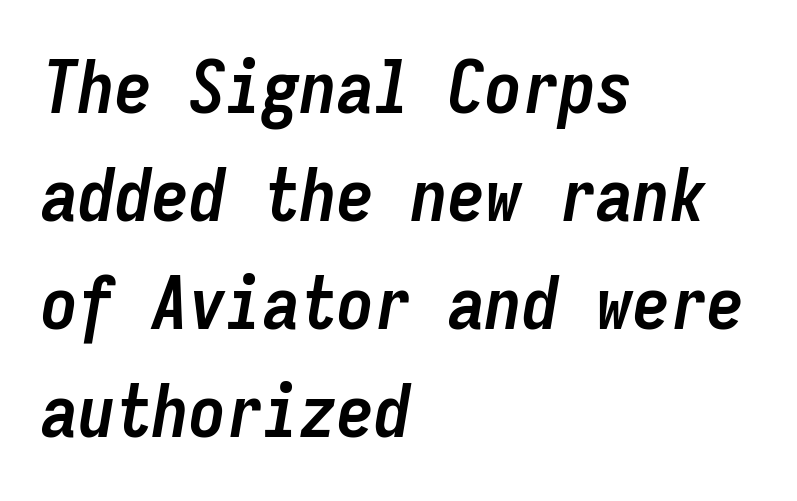
{"italic": "yes", "lean": "right", "slant_degrees": 9, "bold": "yes", "weight": "semibold", "width": "condensed", "stroke_contrast": "low", "x_height": "medium", "monospaced": "yes", "underline": "no", "align": "left", "line_spacing": "normal", "line_spacing_ratio": 1.46, "letter_spacing": "normal", "letter_spacing_em": 0.0, "glyph_px": 74}
